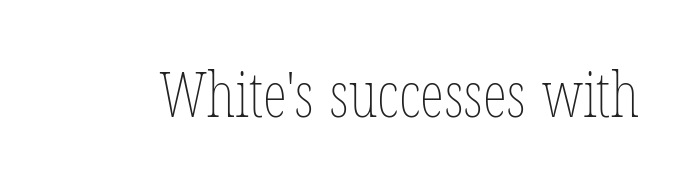
{"italic": "no", "bold": "no", "weight": "thin", "width": "condensed", "stroke_contrast": "low", "x_height": "medium", "monospaced": "no", "underline": "no", "letter_spacing": "normal", "letter_spacing_em": 0.0, "glyph_px": 62}
